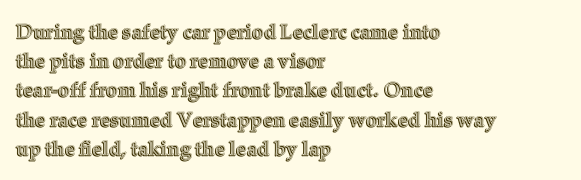
The image shows 20 px text type, upright; set left-aligned, normal line spacing (1.46x), normal letter spacing, not underlined.
